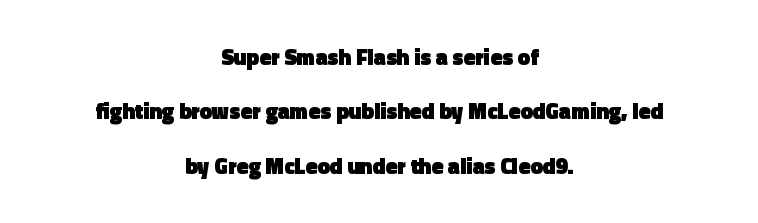
The image shows 22 px bold type, upright; set centered, loose line spacing (2.47x), normal letter spacing, not underlined.
